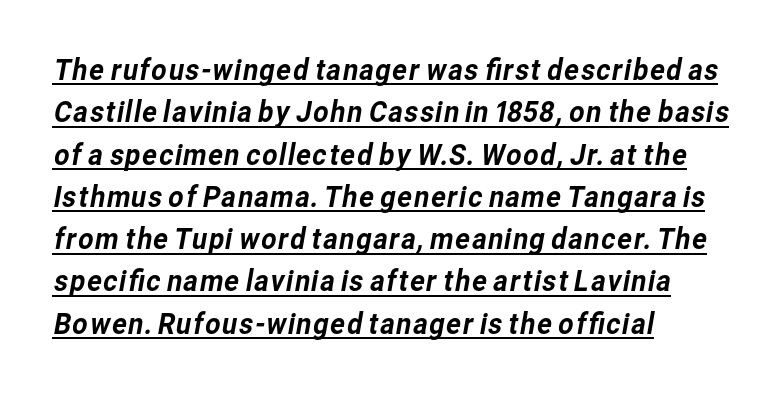
The letters carry no serifs — their stems end cleanly without finishing strokes. A typesetter would call this proportional, since set widths differ per character. The passage shown stacks its lines at a standard gap. Looks like someone drew a line under every word here.
